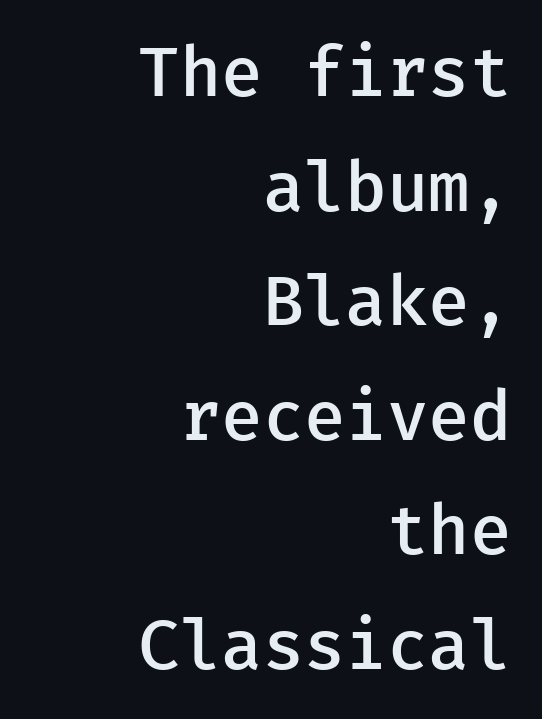
The image shows 69 px semibold sans-serif type, upright; set right-aligned, normal line spacing (1.66x), normal letter spacing, not underlined; low stroke contrast and a medium x-height.
